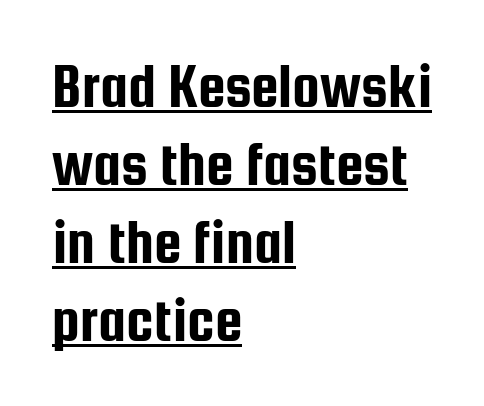
{"serif": "no", "italic": "no", "width": "condensed", "stroke_contrast": "low", "x_height": "medium", "monospaced": "no", "underline": "yes", "align": "left", "line_spacing": "normal", "line_spacing_ratio": 1.26, "letter_spacing": "normal", "letter_spacing_em": 0.0, "glyph_px": 62}
